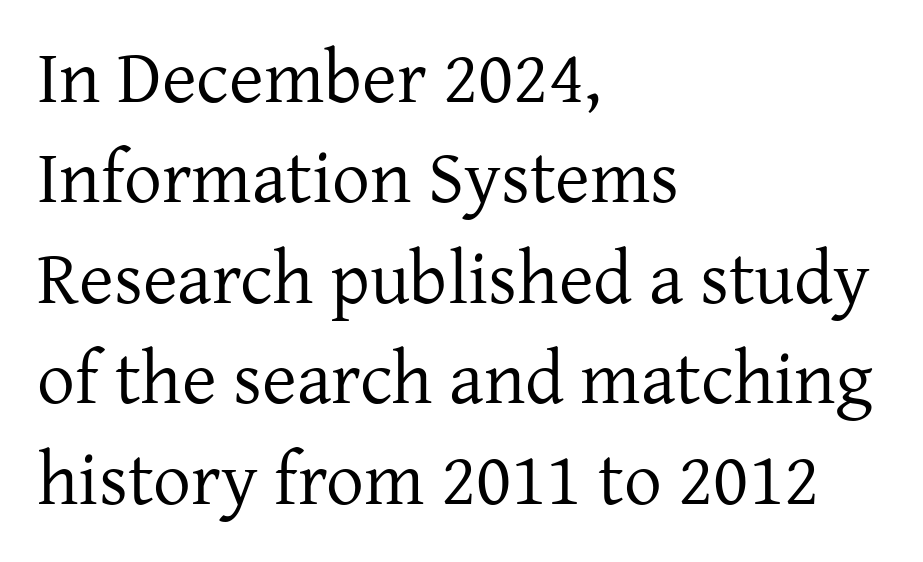
Q: Is the text bold? A: No.
Q: Is the text italic (slanted)? A: No, it is upright.
Q: Is the typeface a serif or a sans-serif typeface? A: Serif.
Q: Is the text underlined? A: No.
Q: How is the paragraph aligned? A: Left-aligned.
Q: Is the spacing between letters normal or unusually wide? A: Normal.
Q: Is the spacing between lines tight, normal or loose? A: Normal.
Q: Width (condensed, normal, or wide)? A: Normal.
Q: Stroke contrast? A: Low.
Q: x-height? A: Medium.
Q: Monospaced? A: No.
